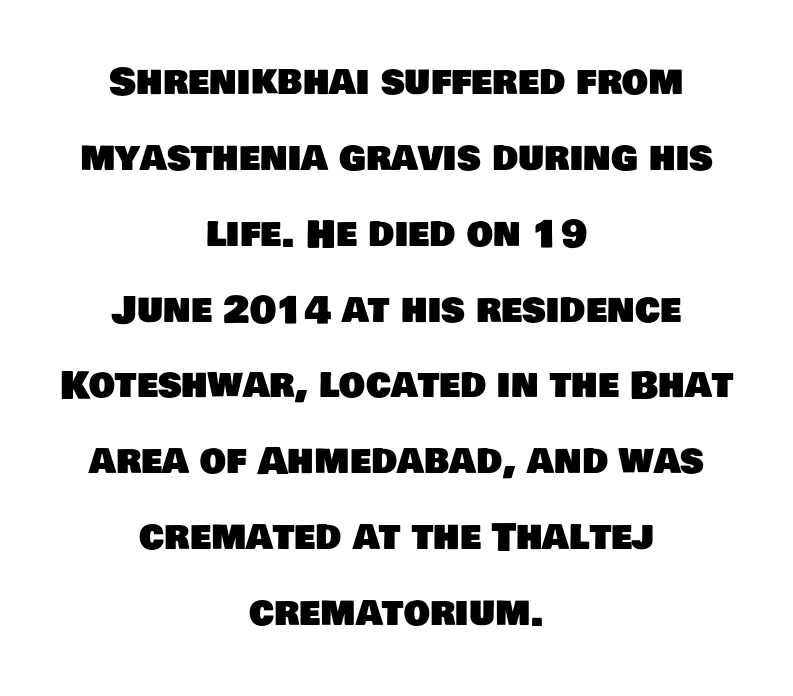
{"serif": "no", "width": "normal", "stroke_contrast": "low", "x_height": "large", "monospaced": "no", "underline": "no", "align": "center", "line_spacing": "loose", "line_spacing_ratio": 2.05, "letter_spacing": "normal", "letter_spacing_em": 0.0, "glyph_px": 37}
